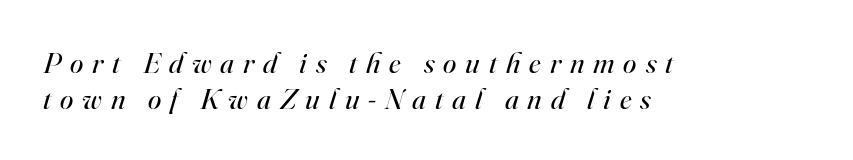
The image shows 30 px regular-weight serif type, italic (leaning right); set left-aligned, line spacing 1.2x, unusually wide letter spacing (+0.3 em), not underlined; high stroke contrast and a small x-height.
